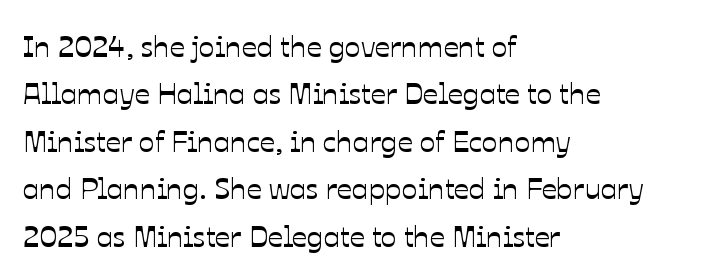
The image shows 30 px text type, upright; set left-aligned, normal line spacing (1.58x), normal letter spacing, not underlined; low stroke contrast and a medium x-height.
